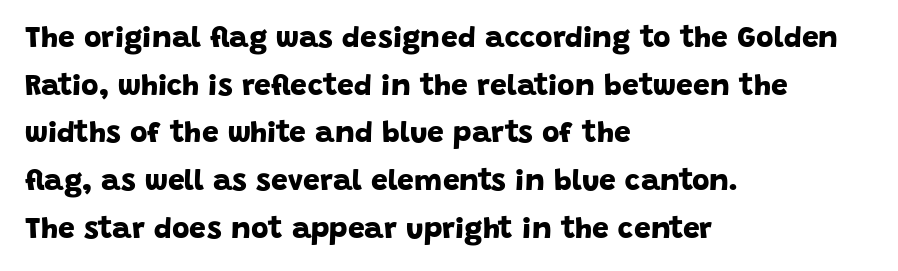
Q: Is the text bold? A: Yes.
Q: Is the typeface a serif or a sans-serif typeface? A: Sans-serif.
Q: Is the text underlined? A: No.
Q: How is the paragraph aligned? A: Left-aligned.
Q: Is the spacing between letters normal or unusually wide? A: Normal.
Q: Is the spacing between lines tight, normal or loose? A: Normal.
Q: Width (condensed, normal, or wide)? A: Normal.
Q: Stroke contrast? A: Low.
Q: x-height? A: Large.
Q: Monospaced? A: No.
